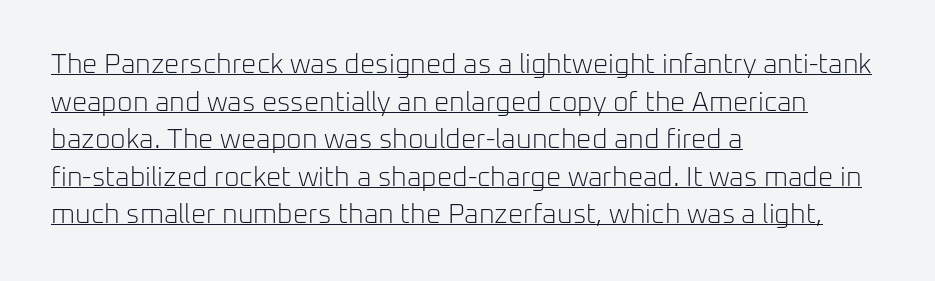
The image shows 27 px text type, upright; set left-aligned, normal line spacing (1.39x), normal letter spacing, underlined.
